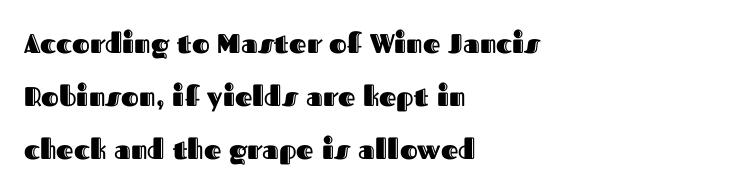
Q: Is the text italic (slanted)? A: No, it is upright.
Q: Is the text underlined? A: No.
Q: How is the paragraph aligned? A: Left-aligned.
Q: Is the spacing between letters normal or unusually wide? A: Normal.
Q: Is the spacing between lines tight, normal or loose? A: Loose.
